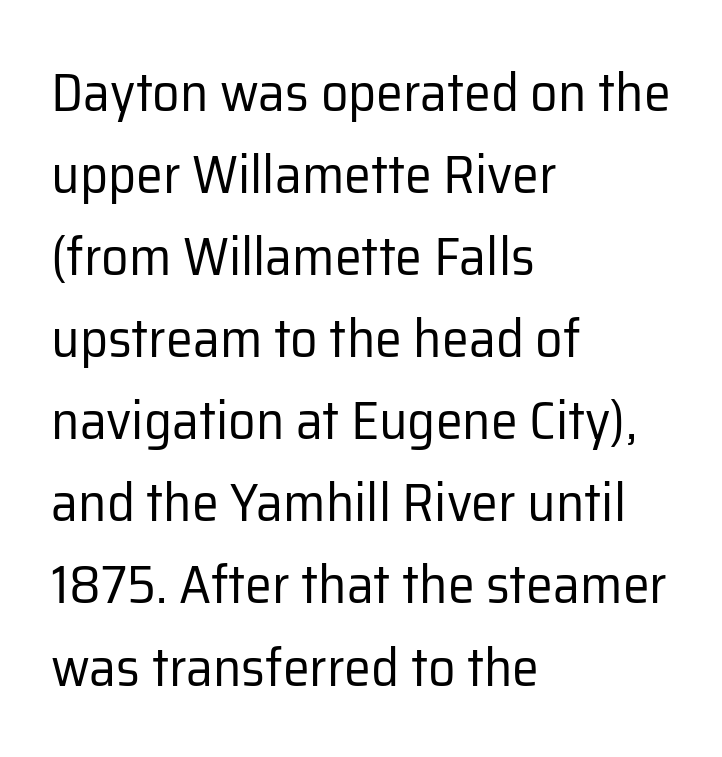
A sans-serif font was chosen for this passage. Look at the tracking — it's just the regular setting, nothing added. The block of text has a typical density, with ordinary space between rows. A student would call this left alignment; a typographer would say flush left, rag right. The face used here is proportionally spaced, like ordinary book or web type. The letters stand upright; this is a roman face.
